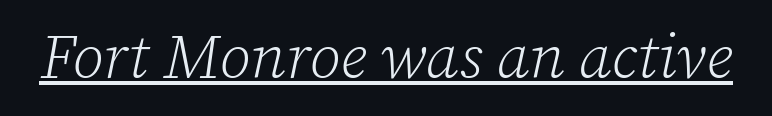
This is serif lettering, the kind often seen in printed books. The rendering uses natural spacing where letterforms have individual widths. Unbolded letterforms with no extra heft. Observe the lean: these are italic letterforms.
